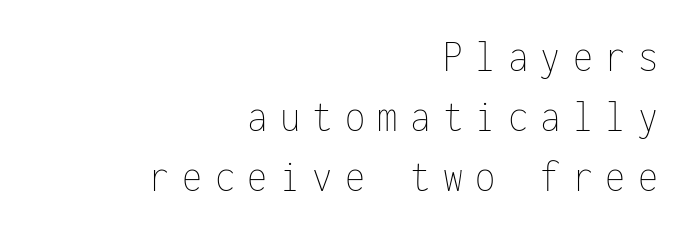
{"italic": "no", "bold": "no", "weight": "thin", "width": "condensed", "stroke_contrast": "low", "x_height": "medium", "monospaced": "yes", "underline": "no", "align": "right", "line_spacing": "normal", "line_spacing_ratio": 1.3, "letter_spacing": "wide", "letter_spacing_em": 0.27, "glyph_px": 46}
